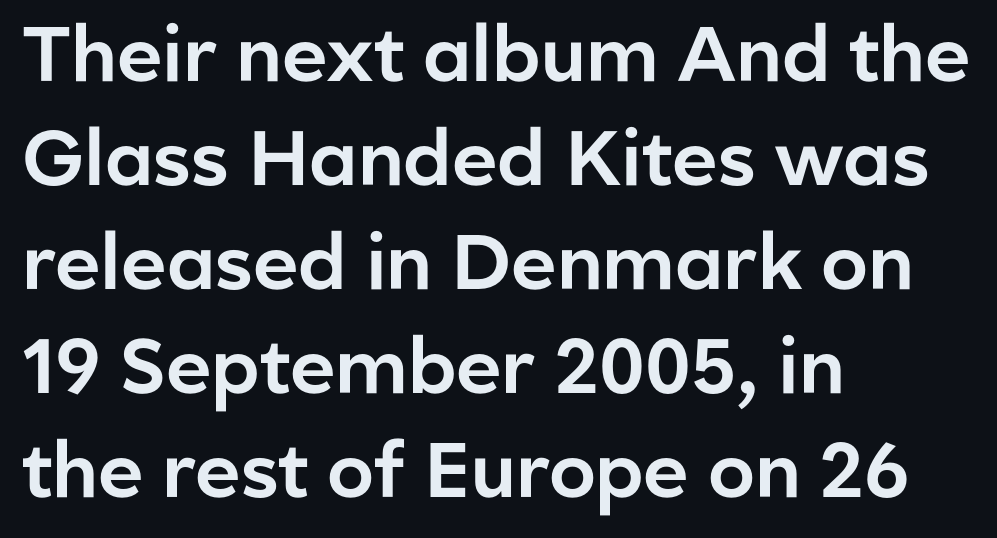
Underline: absent. The lettering stays uniformly vertical, giving the passage a roman look. One-word summary of the alignment: left. The passage shown stacks its lines at a standard gap. The passage shown is typed in a proportional face where columns would drift. A typesetter would label this face a sans.
